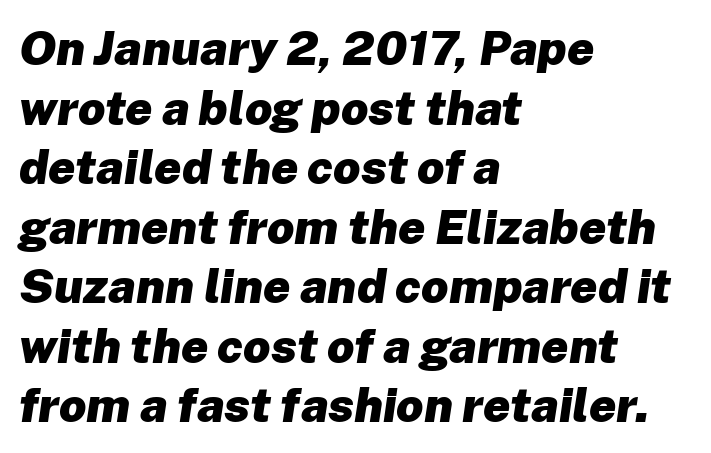
Posture: slanted. Bare-footed words on every line. This is heavy type, rendered in bold. Line beginnings align vertically; line endings do not. Each word holds together tightly as a unit, with standard inter-letter gaps.
